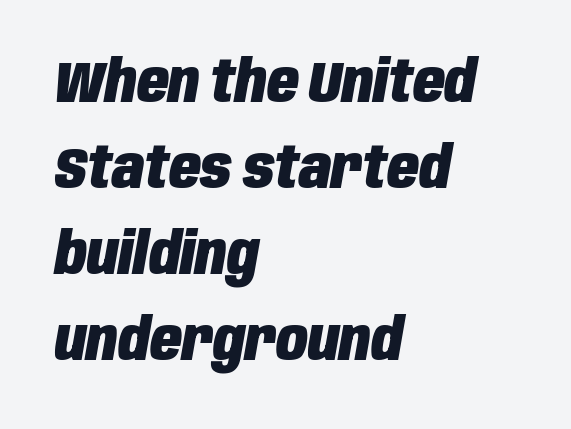
The image shows 58 px heavy, condensed type, italic (leaning right); set left-aligned, normal line spacing (1.48x), normal letter spacing, not underlined; low stroke contrast and a large x-height.
